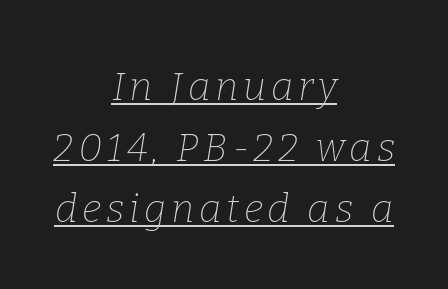
Honestly, the row spacing looks completely unremarkable. Compared with a flush-left layout, this one balances lines on the center instead. These lines are composed in type with serifs. Note the varied advance widths — an 'i' is clearly narrower than an 'm'. Has an underline been added? It has.
